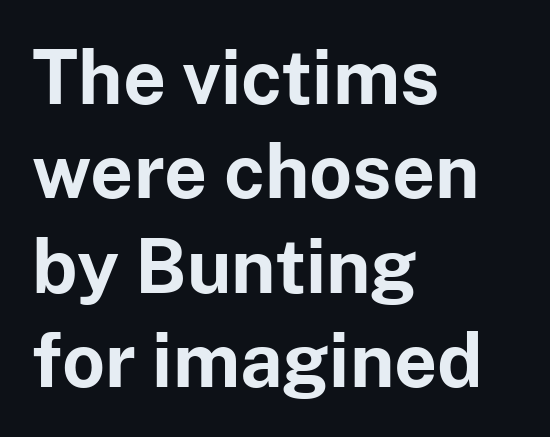
Every letter is thick-stroked: bold, no question. Each row of text sits above clean, open space. This sample keeps an unexceptional amount of space between lines. Varying glyph widths throughout — classic text-font behaviour. This is the regular roman posture of the typeface. Typeset ragged right — the left edge is the straight one.
